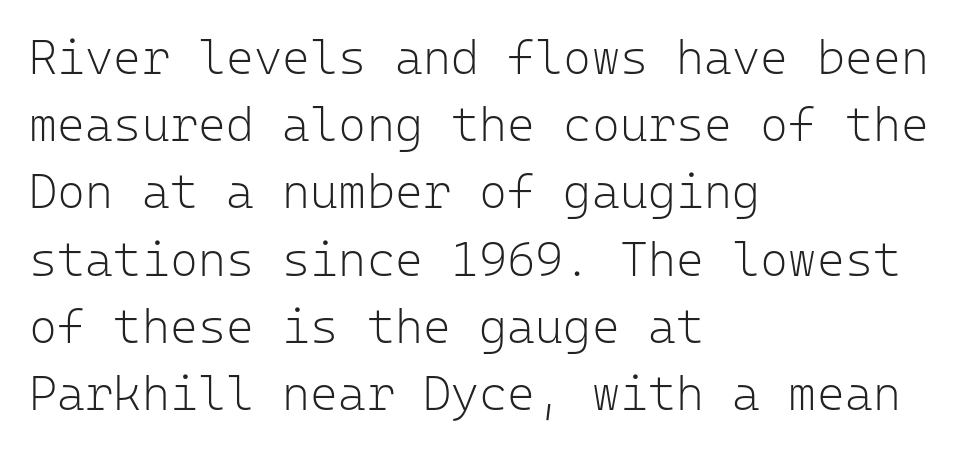
The image shows 48 px light sans-serif type, upright, monospaced; set left-aligned, normal line spacing (1.4x), normal letter spacing, not underlined; low stroke contrast and a medium x-height.
